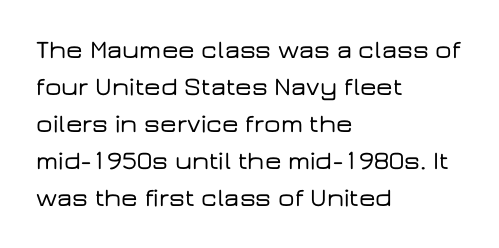
Inter-character spacing is left at the font's built-in metrics. Bare-footed words on every line. Every stem runs plumb, perpendicular to the baseline. Line spacing here is normal. Every row of glyphs begins at an identical x-position on the left.
